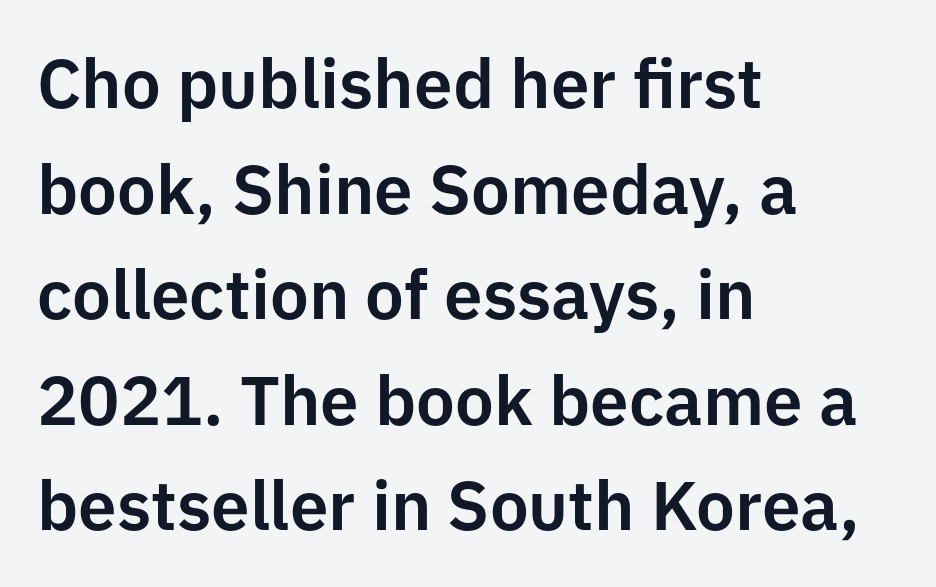
The image shows 69 px sans-serif type, upright; set left-aligned, normal line spacing (1.53x), normal letter spacing, not underlined; low stroke contrast and a medium x-height.
